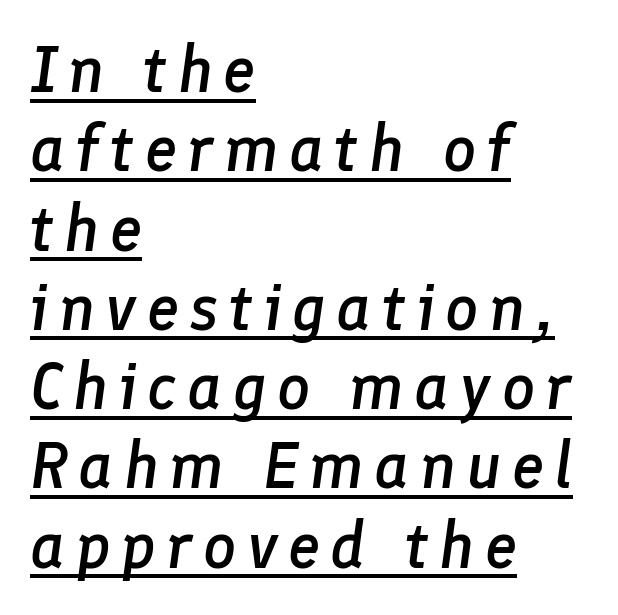
Each line starts at the same left margin while the right side varies. In terms of weight, the rendering is demibold, just under bold. This is oblique type, the kind used for emphasis or titles. Compared with undecorated copy, this sample adds a rule below the words. The passage shown is typed in a proportional face where columns would drift.
